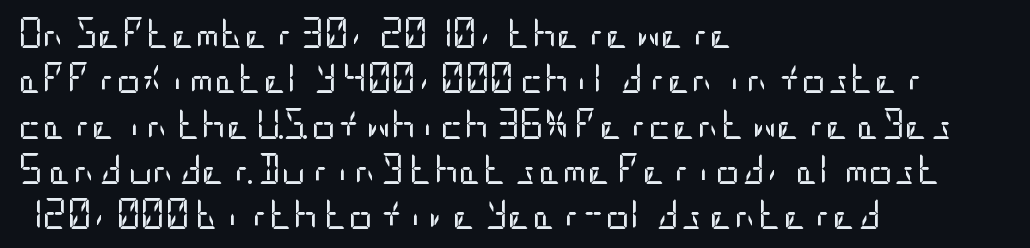
Q: Is the text bold? A: No.
Q: Is the text italic (slanted)? A: No, it is upright.
Q: Is the typeface a serif or a sans-serif typeface? A: Sans-serif.
Q: Is the text underlined? A: No.
Q: How is the paragraph aligned? A: Left-aligned.
Q: Is the spacing between letters normal or unusually wide? A: Normal.
Q: Is the spacing between lines tight, normal or loose? A: Normal.
Q: Width (condensed, normal, or wide)? A: Condensed.
Q: Stroke contrast? A: Low.
Q: x-height? A: Large.
